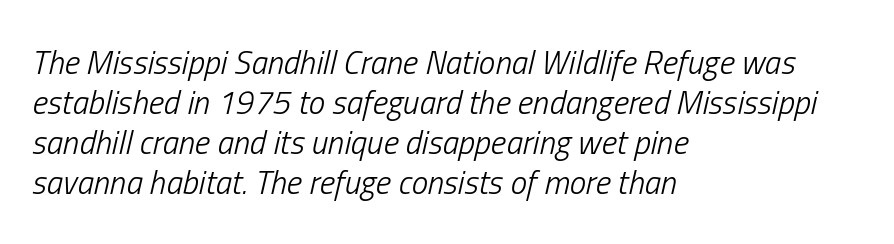
You could not count columns in this text — the font is proportionally spaced. Honestly, there is no underline to notice here at all. A quiet, ordinary-to-light weight characterises the typeface. Tracking here is standard; glyphs follow each other at the usual distance.
